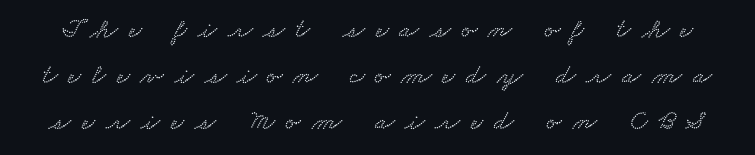
The image shows 28 px wide type; set normal line spacing (1.64x), unusually wide letter spacing (+0.39 em), not underlined; low stroke contrast and a small x-height.
